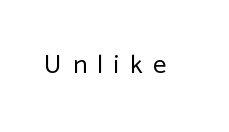
{"italic": "no", "bold": "no", "underline": "no", "letter_spacing": "wide", "letter_spacing_em": 0.42, "glyph_px": 26}
